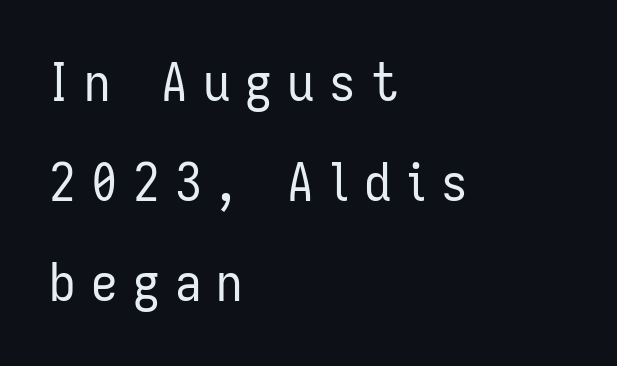
{"serif": "no", "italic": "no", "bold": "no", "weight": "regular", "width": "condensed", "stroke_contrast": "low", "x_height": "medium", "monospaced": "no", "underline": "no", "align": "left", "line_spacing_ratio": 1.89, "letter_spacing": "wide", "letter_spacing_em": 0.29, "glyph_px": 53}
